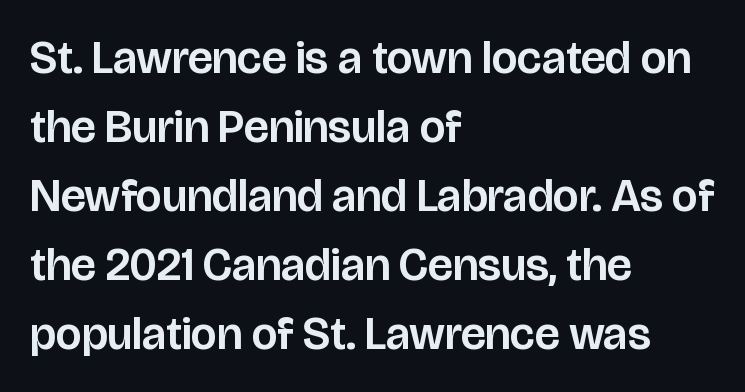
The glyphs are unaccompanied by any horizontal stroke below them. Grotesque or geometric, the face here clearly has no serifs. Leading matches the norm, producing a regular column. Which margin do the lines hug? The left one — the right edge is uneven.
